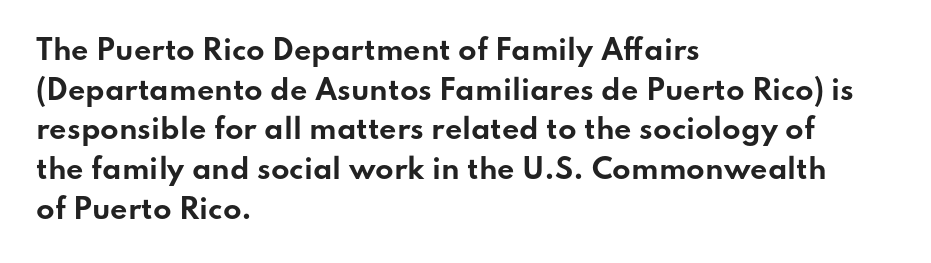
The glyphs are unaccompanied by any horizontal stroke below them. The characters look thick and weighty, a clear bold. Horizontally, the lines are justified to the leading edge only. Successive baselines arrive at the customary interval. Ordinary non-slanted type is in use.
